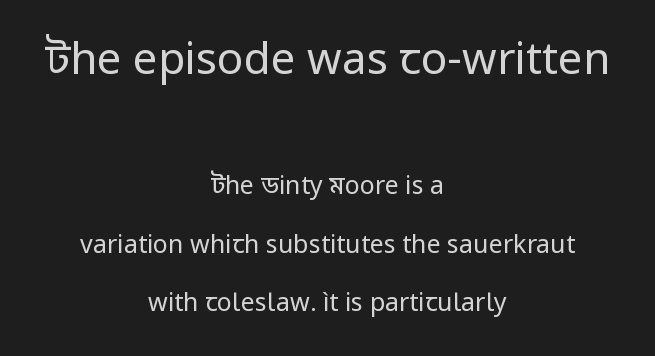
{"serif": "no", "italic": "no", "bold": "no", "weight": "regular", "width": "normal", "stroke_contrast": "low", "x_height": "medium", "monospaced": "no", "underline": "no", "align": "center", "line_spacing": "loose", "line_spacing_ratio": 2.34, "letter_spacing": "normal", "letter_spacing_em": 0.0, "larger_block": "first", "size_ratio": 1.76, "glyph_px": 44}
